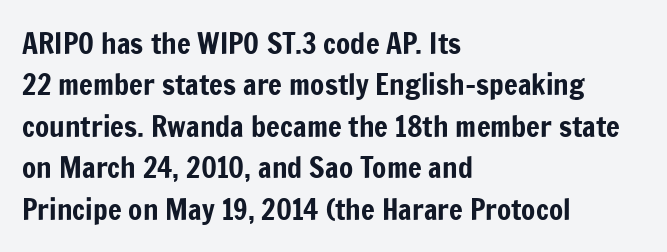
{"serif": "no", "italic": "no", "width": "condensed", "stroke_contrast": "low", "x_height": "medium", "monospaced": "no", "underline": "no", "align": "left", "line_spacing": "normal", "line_spacing_ratio": 1.43, "letter_spacing": "normal", "letter_spacing_em": 0.0, "glyph_px": 29}
